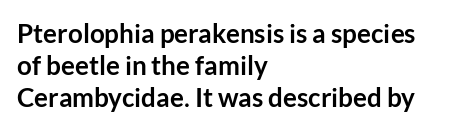
Q: Is the text bold? A: Yes.
Q: Is the text italic (slanted)? A: No, it is upright.
Q: Is the text underlined? A: No.
Q: How is the paragraph aligned? A: Left-aligned.
Q: Is the spacing between letters normal or unusually wide? A: Normal.
